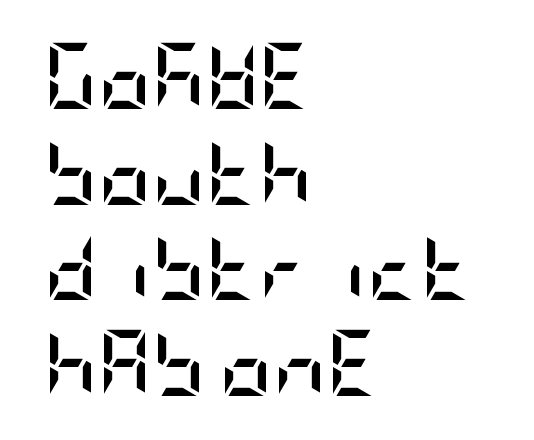
{"serif": "no", "italic": "no", "bold": "yes", "weight": "semibold", "width": "condensed", "stroke_contrast": "low", "x_height": "large", "underline": "no", "align": "left", "line_spacing": "normal", "line_spacing_ratio": 1.45, "letter_spacing": "normal", "letter_spacing_em": 0.0, "glyph_px": 66}
